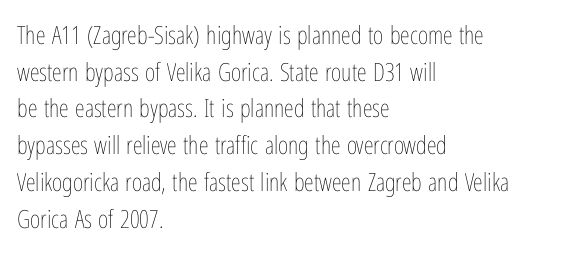
{"italic": "no", "bold": "no", "underline": "no", "align": "left", "line_spacing": "normal", "line_spacing_ratio": 1.47, "letter_spacing": "normal", "letter_spacing_em": 0.0, "glyph_px": 25}
